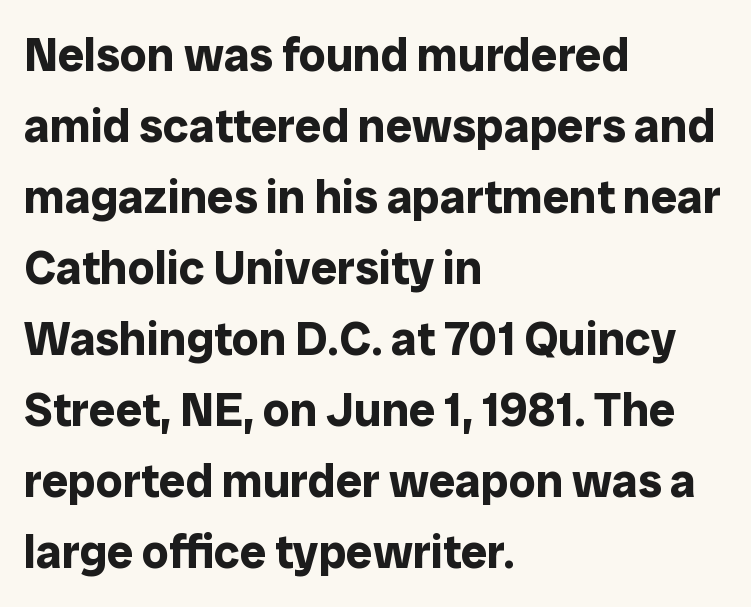
Q: Is the text bold? A: Yes.
Q: Is the text italic (slanted)? A: No, it is upright.
Q: Is the typeface a serif or a sans-serif typeface? A: Sans-serif.
Q: Is the text underlined? A: No.
Q: How is the paragraph aligned? A: Left-aligned.
Q: Is the spacing between letters normal or unusually wide? A: Normal.
Q: Is the spacing between lines tight, normal or loose? A: Normal.
Q: Width (condensed, normal, or wide)? A: Normal.
Q: Stroke contrast? A: Low.
Q: x-height? A: Medium.
Q: Monospaced? A: No.
